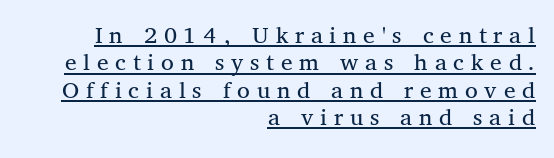
The image shows 26 px text type, upright; set right-aligned, tight line spacing (1.05x), unusually wide letter spacing (+0.26 em), underlined.
